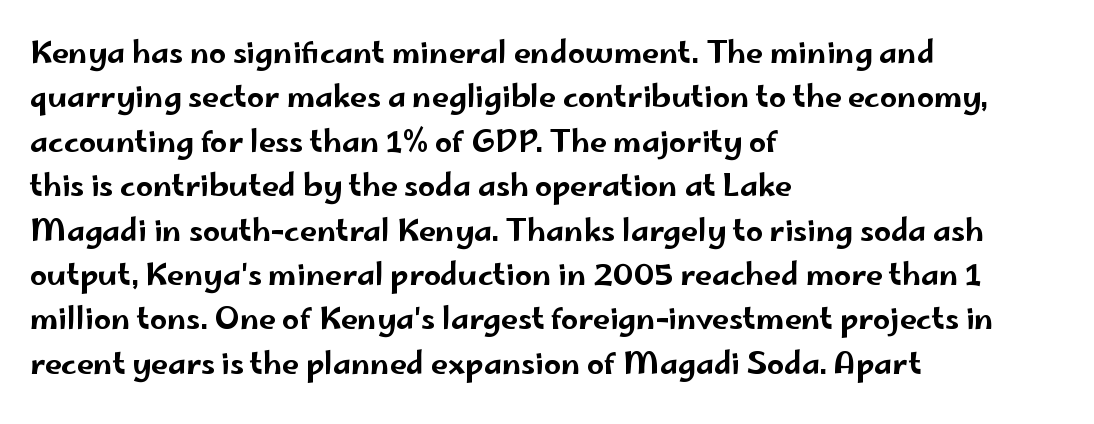
{"serif": "no", "italic": "no", "width": "wide", "stroke_contrast": "low", "x_height": "small", "monospaced": "no", "underline": "no", "align": "left", "line_spacing": "normal", "line_spacing_ratio": 1.48, "letter_spacing": "normal", "letter_spacing_em": 0.0, "glyph_px": 30}
